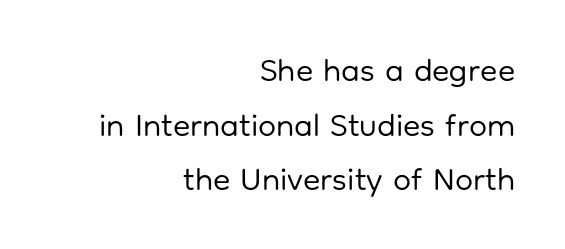
{"serif": "no", "italic": "no", "bold": "no", "weight": "regular", "width": "normal", "stroke_contrast": "low", "x_height": "medium", "monospaced": "no", "underline": "no", "align": "right", "line_spacing_ratio": 1.71, "letter_spacing": "normal", "letter_spacing_em": 0.0, "glyph_px": 32}
